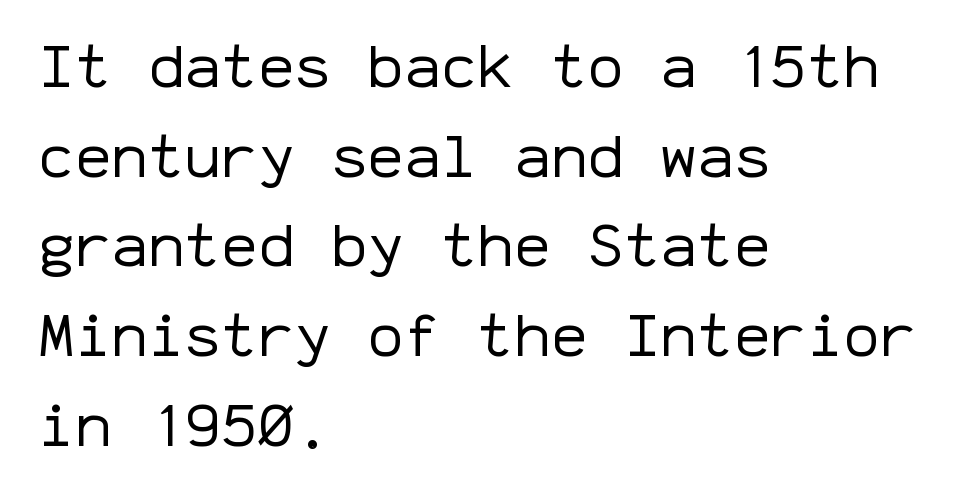
{"serif": "no", "italic": "no", "bold": "no", "weight": "regular", "width": "normal", "stroke_contrast": "low", "x_height": "medium", "monospaced": "yes", "underline": "no", "align": "left", "line_spacing": "normal", "line_spacing_ratio": 1.47, "letter_spacing": "normal", "letter_spacing_em": 0.0, "glyph_px": 61}
